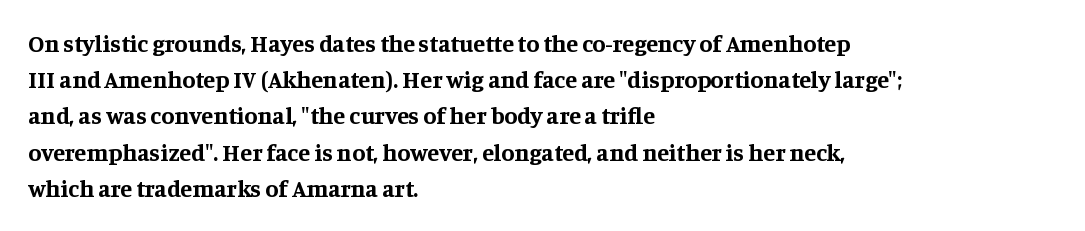
The image shows 24 px bold type, upright; set left-aligned, normal line spacing (1.51x), normal letter spacing, not underlined.
